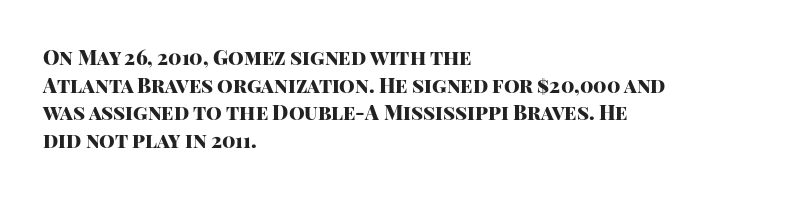
Is the letter spacing exaggerated? No — it looks like the ordinary default. Does the weight exceed regular? Yes, all the way to bold. Layout note: lines flush left. Notice how the stems are strictly vertical — no italics here.
